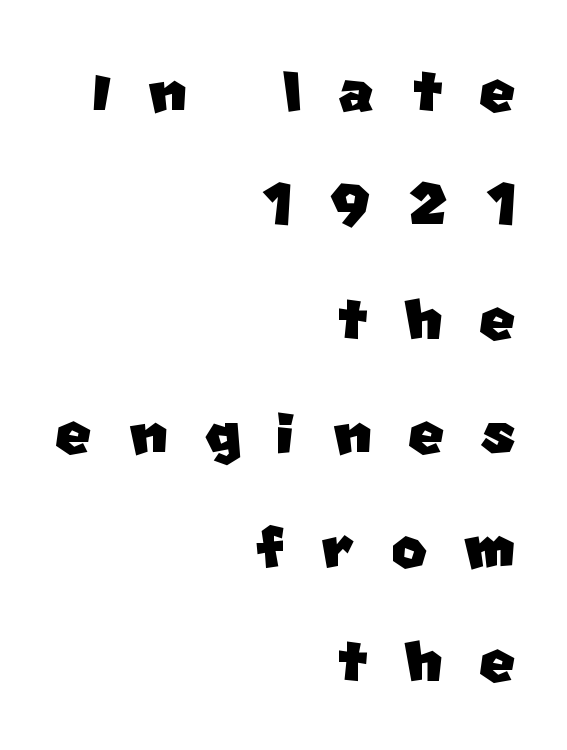
{"serif": "no", "width": "normal", "stroke_contrast": "low", "x_height": "large", "monospaced": "no", "underline": "no", "align": "right", "line_spacing": "normal", "line_spacing_ratio": 1.48, "letter_spacing": "wide", "letter_spacing_em": 0.48, "glyph_px": 77}
